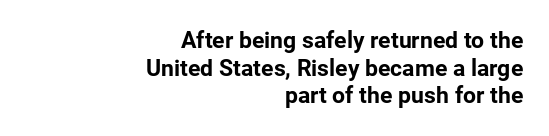
The image shows 23 px bold type, upright; set right-aligned, line spacing 1.2x, normal letter spacing, not underlined.
